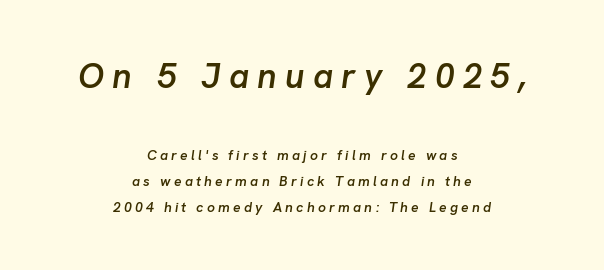
In this sample the first text group is rendered at the bigger scale. If you drew a line through each stem, it would be angled. Think of a printed novel: that variable character pitch is what you see here. A somewhat darkened texture: the type is semibold rather than bold. Compared with typical body copy, the letter spacing here is much looser.
